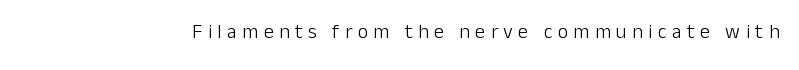
The image shows 20 px text type, upright; set unusually wide letter spacing (+0.27 em), not underlined.
